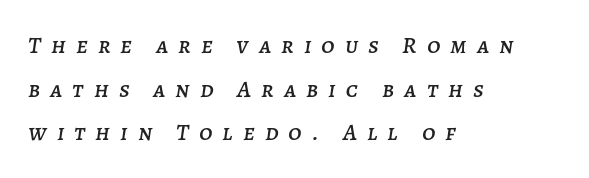
Quick note: underline off. This sample is left-justified, so line endings fall wherever the words run out. The face used here has a pronounced slope to its letters. Display-style spreading of the glyphs; the letterfit is very open.
